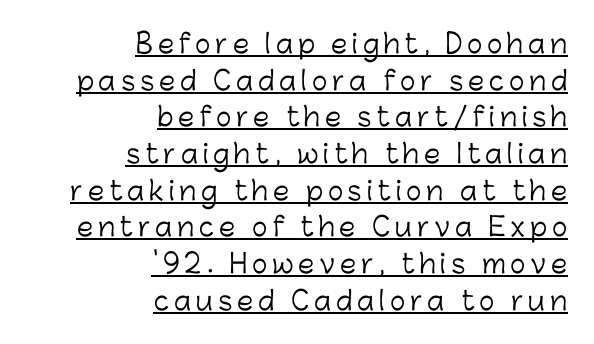
{"italic": "no", "bold": "no", "underline": "yes", "align": "right", "line_spacing": "normal", "line_spacing_ratio": 1.41, "glyph_px": 26}
